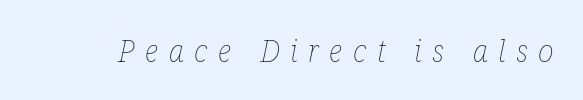
The image shows 30 px thin, condensed type, italic (leaning right); set unusually wide letter spacing (+0.35 em), not underlined; low stroke contrast and a medium x-height.
